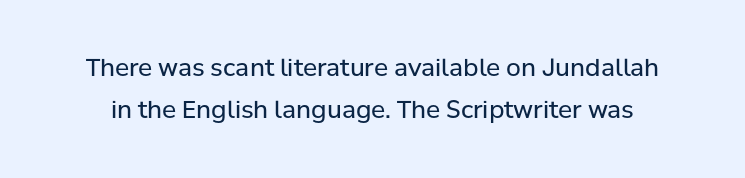
This sample uses plain, unmodified letter spacing. The letterforms sit at book weight or below. The specimen reads as upright at a glance. Any mark beneath the type? The region is blank.
